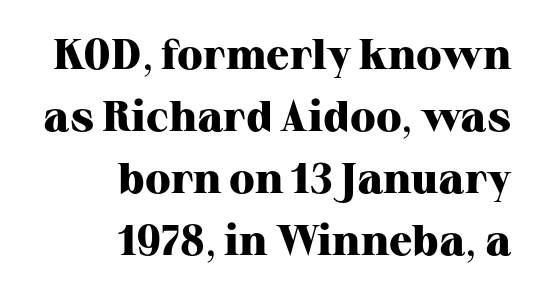
Q: Is the text bold? A: Yes.
Q: Is the text italic (slanted)? A: No, it is upright.
Q: Is the typeface a serif or a sans-serif typeface? A: Serif.
Q: Is the text underlined? A: No.
Q: How is the paragraph aligned? A: Right-aligned.
Q: Is the spacing between letters normal or unusually wide? A: Normal.
Q: Is the spacing between lines tight, normal or loose? A: Normal.
Q: Width (condensed, normal, or wide)? A: Normal.
Q: Stroke contrast? A: High.
Q: x-height? A: Medium.
Q: Monospaced? A: No.
